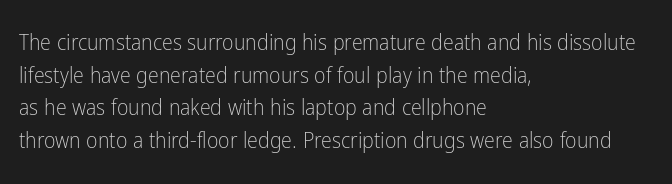
{"italic": "no", "bold": "no", "underline": "no", "align": "left", "line_spacing": "normal", "line_spacing_ratio": 1.48, "letter_spacing": "normal", "letter_spacing_em": 0.0, "glyph_px": 22}
